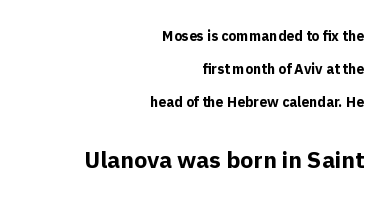
Q: Is the text bold? A: Yes.
Q: Is the text italic (slanted)? A: No, it is upright.
Q: Is the text underlined? A: No.
Q: How is the paragraph aligned? A: Right-aligned.
Q: Is the spacing between letters normal or unusually wide? A: Normal.
Q: Is the spacing between lines tight, normal or loose? A: Loose.
Q: Which block of text is set in a larger size, the first (top) or the second (bottom)? A: The second (bottom) one.
